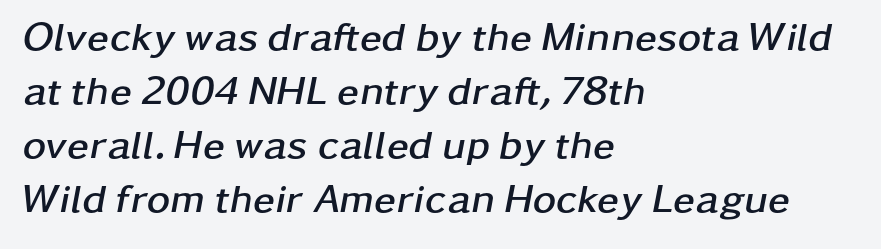
Q: Is the text bold? A: Yes.
Q: Is the text italic (slanted)? A: Yes, it leans right by about 11 degrees.
Q: Is the text underlined? A: No.
Q: How is the paragraph aligned? A: Left-aligned.
Q: Is the spacing between letters normal or unusually wide? A: Normal.
Q: Is the spacing between lines tight, normal or loose? A: Normal.
Q: Width (condensed, normal, or wide)? A: Wide.
Q: Stroke contrast? A: Low.
Q: x-height? A: Medium.
Q: Monospaced? A: No.
